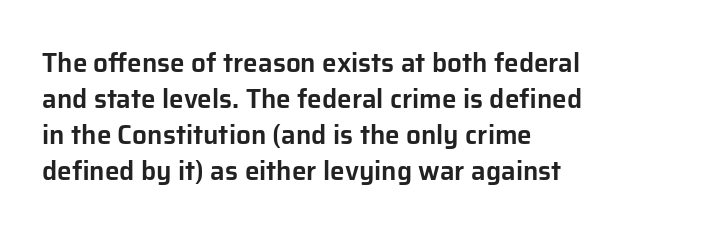
Q: Is the text italic (slanted)? A: No, it is upright.
Q: Is the text underlined? A: No.
Q: How is the paragraph aligned? A: Left-aligned.
Q: Is the spacing between letters normal or unusually wide? A: Normal.
Q: Is the spacing between lines tight, normal or loose? A: Normal.
